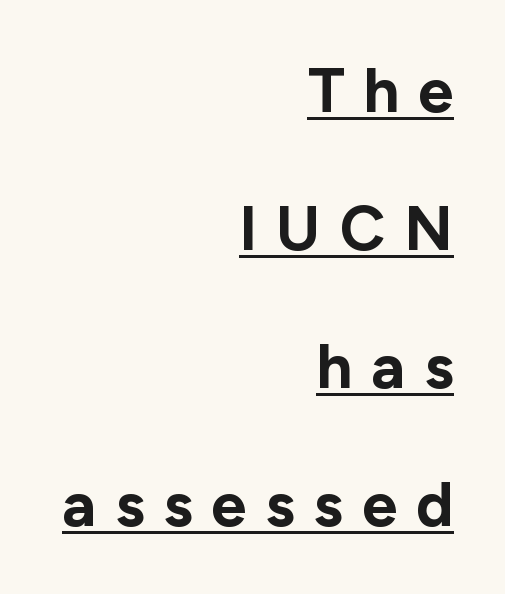
The image shows 63 px bold sans-serif type, upright; set right-aligned, loose line spacing (2.19x), unusually wide letter spacing (+0.3 em), underlined; low stroke contrast and a medium x-height.
